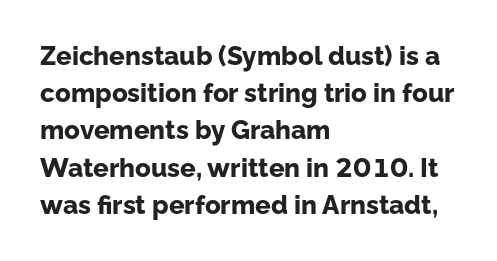
{"italic": "no", "bold": "yes", "underline": "no", "align": "left", "line_spacing": "normal", "line_spacing_ratio": 1.43, "letter_spacing": "normal", "letter_spacing_em": 0.0, "glyph_px": 26}
